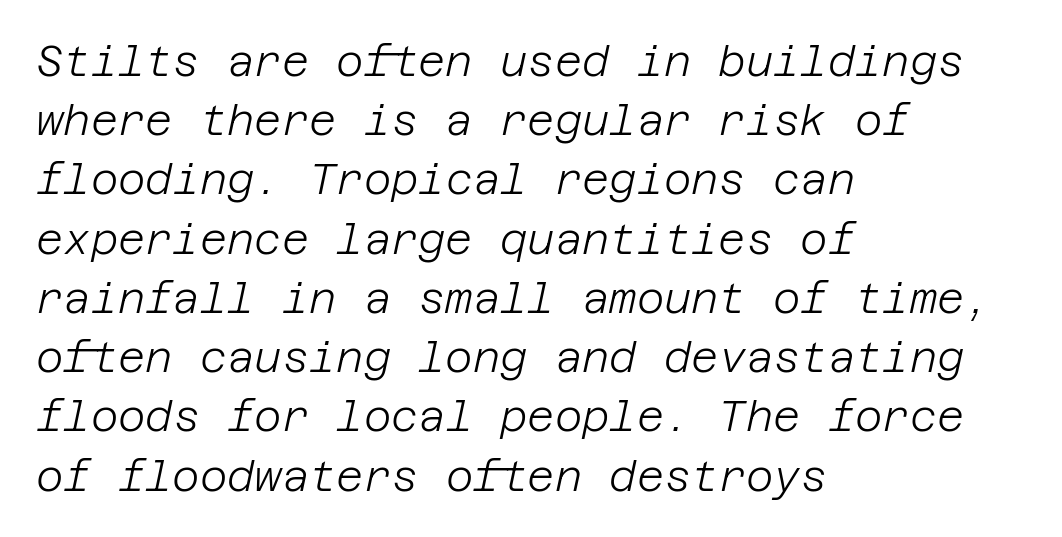
The image shows 42 px light type, italic (leaning right); set left-aligned, normal line spacing (1.41x), normal letter spacing, not underlined; low stroke contrast and a large x-height.
